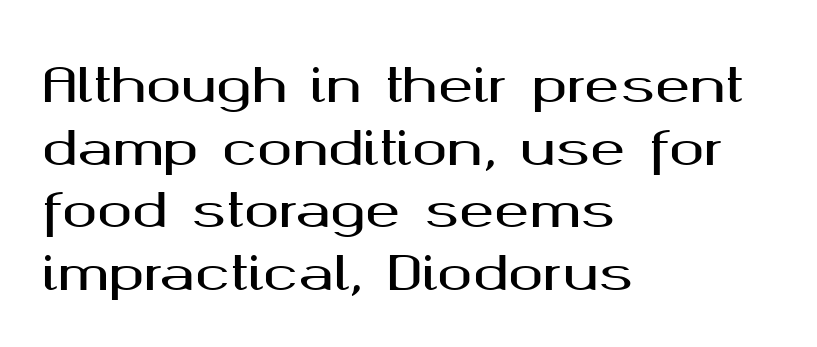
{"serif": "no", "italic": "no", "width": "wide", "stroke_contrast": "medium", "x_height": "medium", "monospaced": "no", "underline": "no", "align": "left", "line_spacing": "normal", "line_spacing_ratio": 1.33, "letter_spacing": "normal", "letter_spacing_em": 0.0, "glyph_px": 47}
